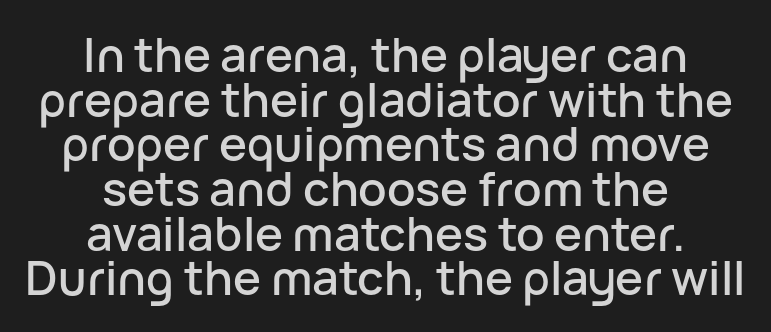
The image shows 47 px sans-serif type, upright; set centered, tight line spacing (0.95x), normal letter spacing, not underlined; low stroke contrast and a medium x-height.
